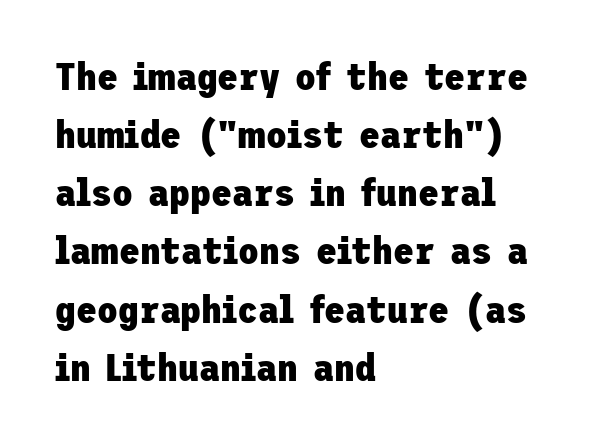
Q: Is the text bold? A: Yes.
Q: Is the text italic (slanted)? A: No, it is upright.
Q: Is the typeface a serif or a sans-serif typeface? A: Sans-serif.
Q: Is the text underlined? A: No.
Q: How is the paragraph aligned? A: Left-aligned.
Q: Is the spacing between letters normal or unusually wide? A: Normal.
Q: Is the spacing between lines tight, normal or loose? A: Normal.
Q: Width (condensed, normal, or wide)? A: Normal.
Q: Stroke contrast? A: Low.
Q: x-height? A: Medium.
